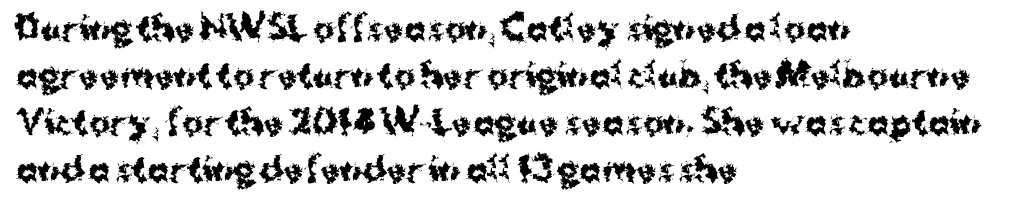
The image shows 32 px bold sans-serif type, upright; set left-aligned, normal line spacing (1.47x), normal letter spacing, not underlined; medium stroke contrast and a medium x-height.
